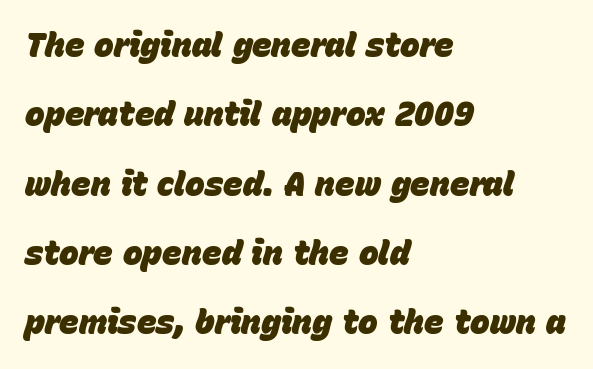
Q: Is the text bold? A: Yes.
Q: Is the text italic (slanted)? A: Yes, it leans right by about 15 degrees.
Q: Is the text underlined? A: No.
Q: How is the paragraph aligned? A: Left-aligned.
Q: Is the spacing between letters normal or unusually wide? A: Normal.
Q: Is the spacing between lines tight, normal or loose? A: Loose.
Q: Width (condensed, normal, or wide)? A: Normal.
Q: Stroke contrast? A: Low.
Q: x-height? A: Large.
Q: Monospaced? A: No.
